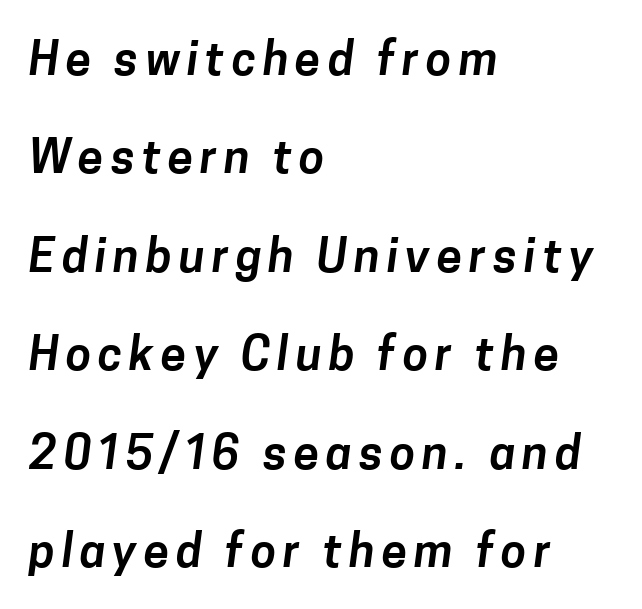
The image shows 46 px sans-serif type; set left-aligned, loose line spacing (2.14x), not underlined; low stroke contrast and a medium x-height.
